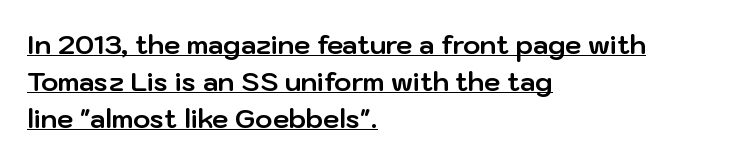
This sample uses plain, unmodified letter spacing. The words here are underlined. Compared with a centered layout, this one pins lines to the left instead. Strokes here are thick enough to call this a true bold. Does the lettering tilt? It doesn't — this is upright.
